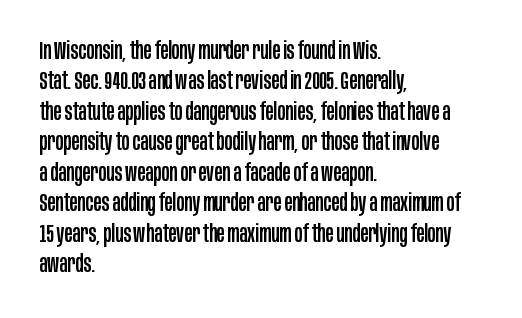
{"italic": "no", "underline": "no", "align": "left", "line_spacing": "normal", "line_spacing_ratio": 1.27, "letter_spacing": "normal", "letter_spacing_em": 0.0, "glyph_px": 24}
